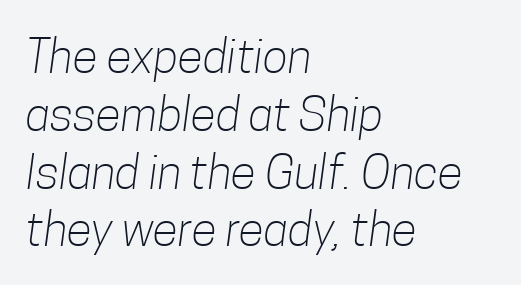
{"serif": "no", "bold": "no", "weight": "light", "width": "condensed", "stroke_contrast": "low", "x_height": "medium", "monospaced": "no", "underline": "no", "align": "left", "line_spacing_ratio": 1.23, "letter_spacing": "normal", "letter_spacing_em": 0.0, "glyph_px": 47}
